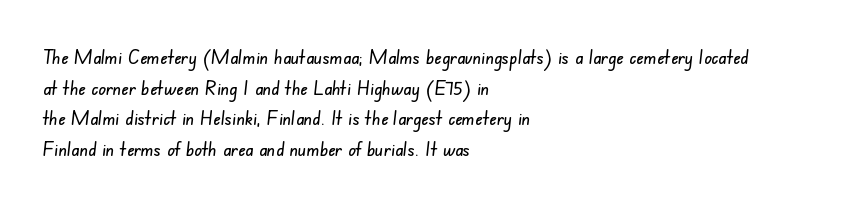
Q: Is the text underlined? A: No.
Q: How is the paragraph aligned? A: Left-aligned.
Q: Is the spacing between letters normal or unusually wide? A: Normal.
Q: Is the spacing between lines tight, normal or loose? A: Normal.
